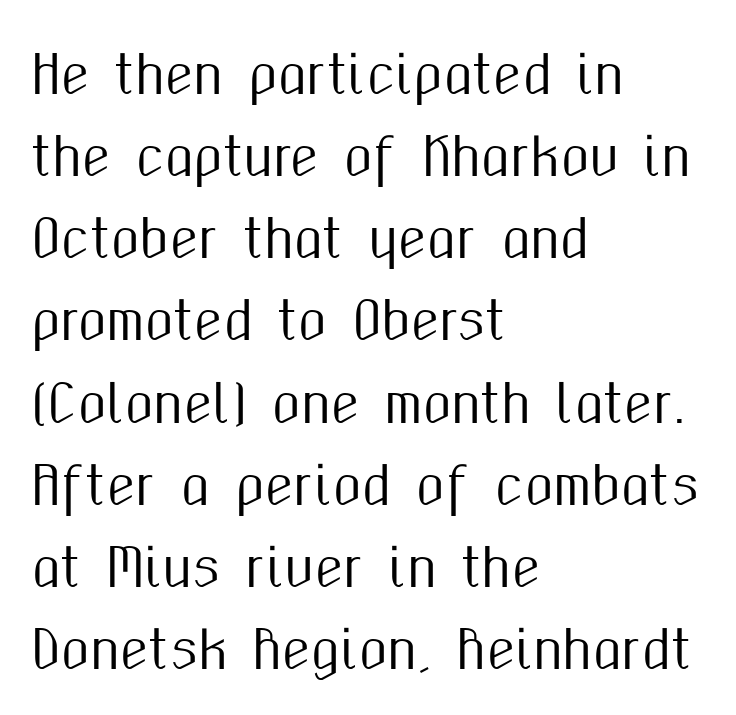
{"serif": "no", "italic": "no", "width": "condensed", "stroke_contrast": "medium", "x_height": "medium", "monospaced": "no", "underline": "no", "align": "left", "line_spacing": "normal", "line_spacing_ratio": 1.58, "letter_spacing": "normal", "letter_spacing_em": 0.0, "glyph_px": 52}
